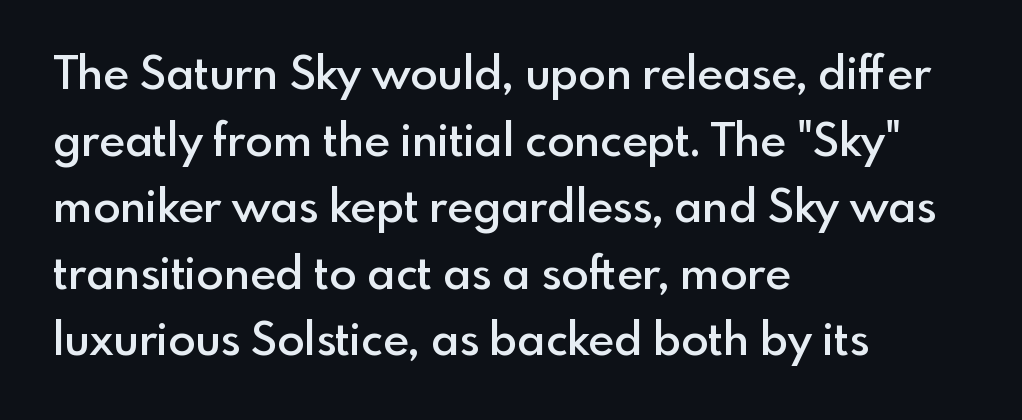
Q: Is the text bold? A: Semi-bold.
Q: Is the text italic (slanted)? A: No, it is upright.
Q: Is the typeface a serif or a sans-serif typeface? A: Sans-serif.
Q: Is the text underlined? A: No.
Q: How is the paragraph aligned? A: Left-aligned.
Q: Is the spacing between letters normal or unusually wide? A: Normal.
Q: Is the spacing between lines tight, normal or loose? A: Normal.
Q: Width (condensed, normal, or wide)? A: Normal.
Q: x-height? A: Small.
Q: Monospaced? A: No.
